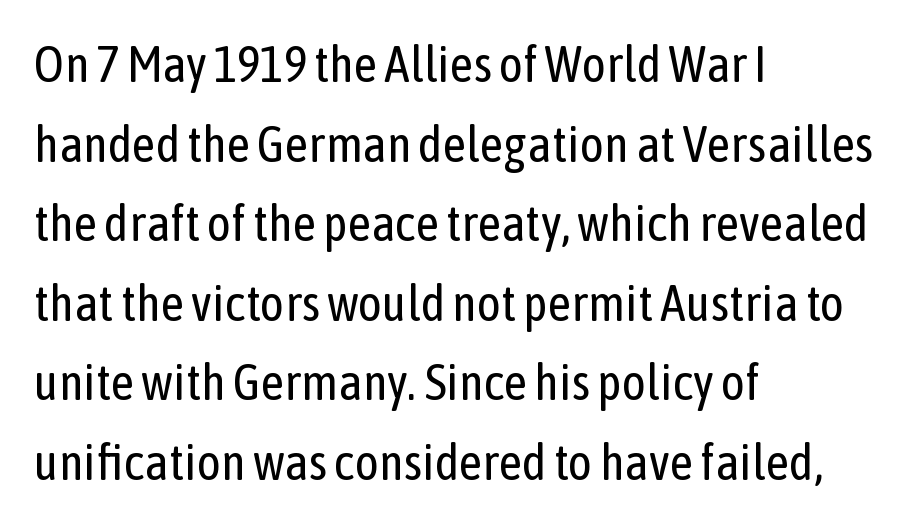
Q: Is the text bold? A: No.
Q: Is the text italic (slanted)? A: No, it is upright.
Q: Is the typeface a serif or a sans-serif typeface? A: Sans-serif.
Q: Is the text underlined? A: No.
Q: How is the paragraph aligned? A: Left-aligned.
Q: Is the spacing between letters normal or unusually wide? A: Normal.
Q: Is the spacing between lines tight, normal or loose? A: Normal.
Q: Width (condensed, normal, or wide)? A: Condensed.
Q: Stroke contrast? A: Low.
Q: x-height? A: Medium.
Q: Monospaced? A: No.
